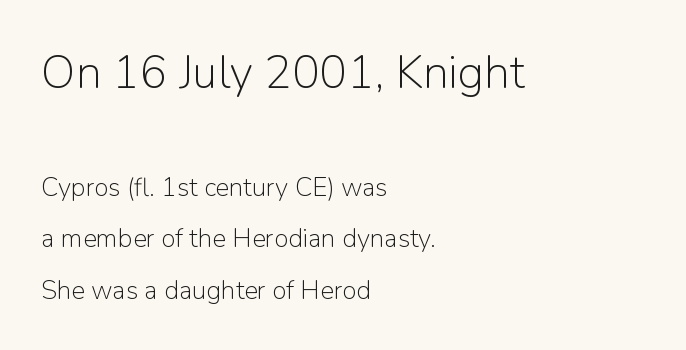
{"serif": "no", "italic": "no", "bold": "no", "weight": "light", "width": "normal", "stroke_contrast": "low", "x_height": "medium", "monospaced": "no", "underline": "no", "align": "left", "line_spacing": "loose", "line_spacing_ratio": 1.98, "letter_spacing": "normal", "letter_spacing_em": 0.0, "larger_block": "first", "size_ratio": 1.77, "glyph_px": 46}
